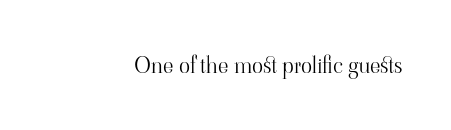
Q: Is the text bold? A: No.
Q: Is the text italic (slanted)? A: No, it is upright.
Q: Is the text underlined? A: No.
Q: Is the spacing between letters normal or unusually wide? A: Normal.
